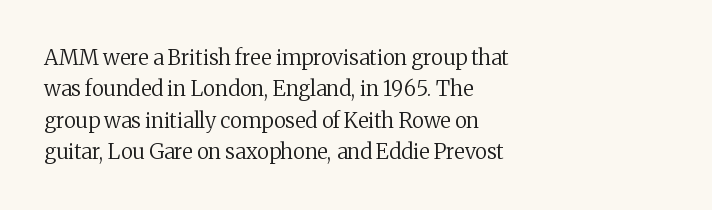
Q: Is the text bold? A: No.
Q: Is the text italic (slanted)? A: No, it is upright.
Q: Is the text underlined? A: No.
Q: How is the paragraph aligned? A: Left-aligned.
Q: Is the spacing between letters normal or unusually wide? A: Normal.
Q: Is the spacing between lines tight, normal or loose? A: Normal.
